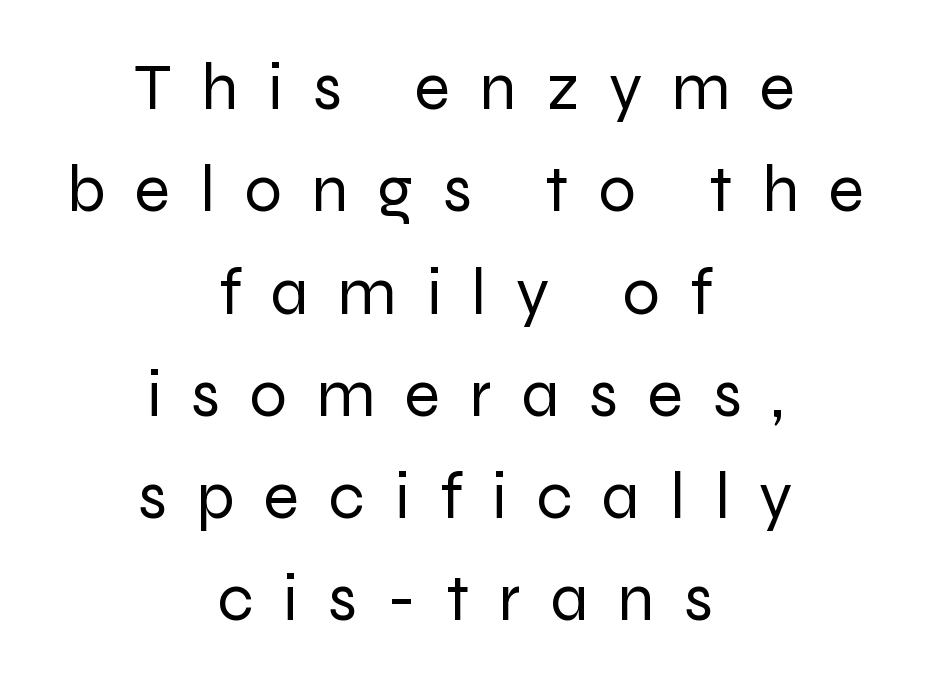
{"serif": "no", "italic": "no", "bold": "no", "weight": "regular", "width": "normal", "stroke_contrast": "low", "x_height": "medium", "monospaced": "no", "underline": "no", "align": "center", "line_spacing": "normal", "line_spacing_ratio": 1.55, "letter_spacing": "wide", "letter_spacing_em": 0.45, "glyph_px": 66}
